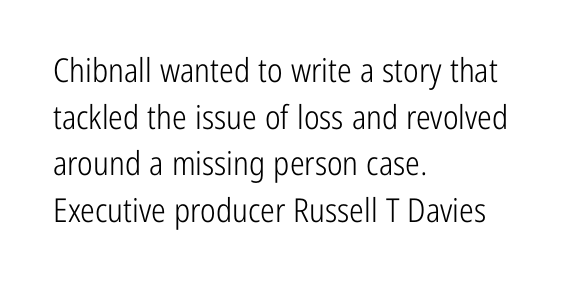
Q: Is the text bold? A: No.
Q: Is the text italic (slanted)? A: No, it is upright.
Q: Is the typeface a serif or a sans-serif typeface? A: Sans-serif.
Q: Is the text underlined? A: No.
Q: How is the paragraph aligned? A: Left-aligned.
Q: Is the spacing between letters normal or unusually wide? A: Normal.
Q: Is the spacing between lines tight, normal or loose? A: Normal.
Q: Width (condensed, normal, or wide)? A: Condensed.
Q: Stroke contrast? A: Low.
Q: x-height? A: Medium.
Q: Monospaced? A: No.
